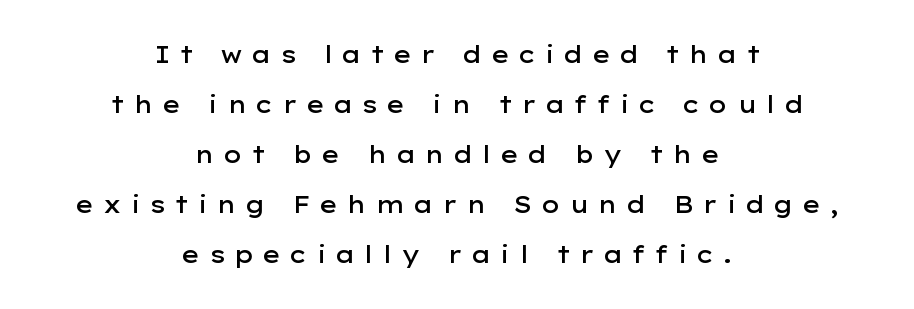
The image shows 23 px text type, upright; set centered, loose line spacing (2.17x), unusually wide letter spacing (+0.35 em), not underlined.
